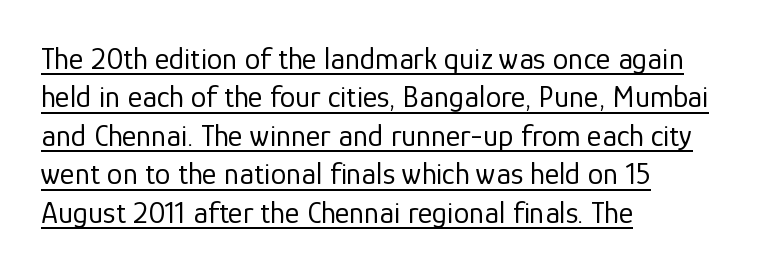
The image shows 31 px regular-weight sans-serif type, upright; set left-aligned, line spacing 1.24x, normal letter spacing, underlined; low stroke contrast and a medium x-height.
